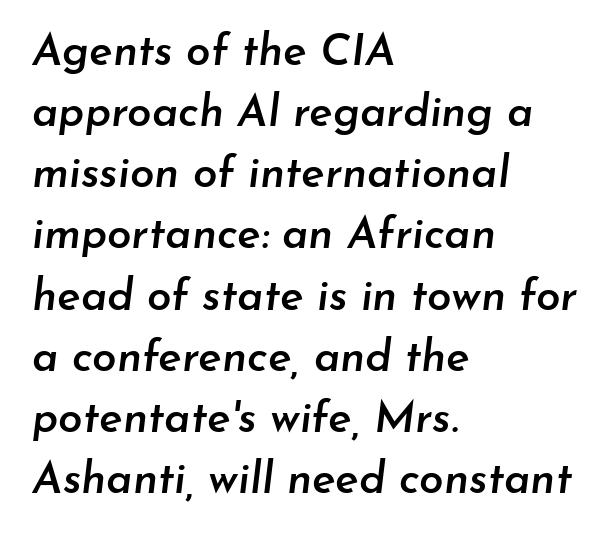
{"italic": "yes", "lean": "right", "slant_degrees": 7, "bold": "semi", "weight": "semibold", "width": "normal", "stroke_contrast": "low", "x_height": "small", "monospaced": "no", "underline": "no", "align": "left", "line_spacing": "normal", "line_spacing_ratio": 1.39, "letter_spacing": "normal", "letter_spacing_em": 0.0, "glyph_px": 44}
